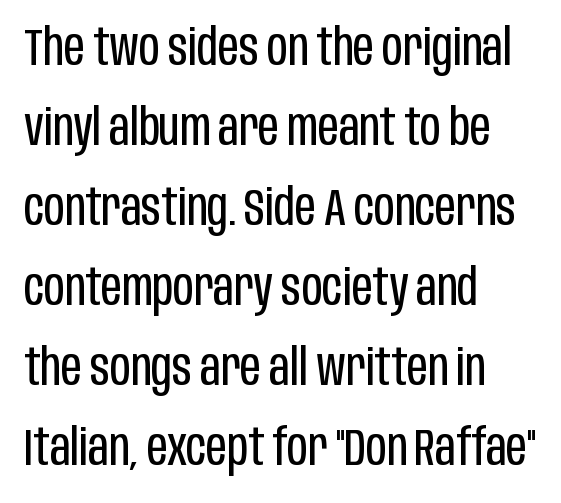
{"serif": "no", "italic": "no", "bold": "no", "weight": "regular", "width": "condensed", "stroke_contrast": "low", "x_height": "large", "monospaced": "no", "underline": "no", "align": "left", "line_spacing": "normal", "line_spacing_ratio": 1.57, "letter_spacing": "normal", "letter_spacing_em": 0.0, "glyph_px": 51}
